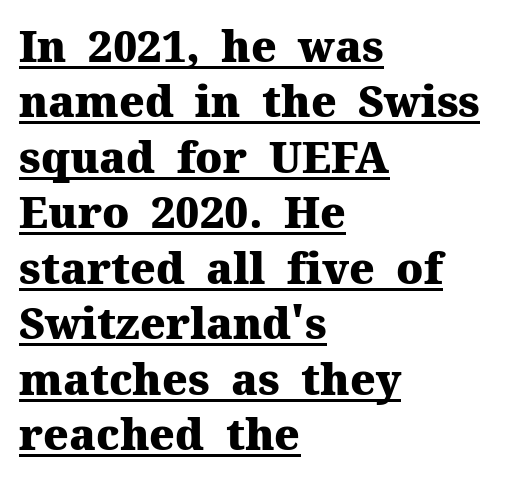
{"serif": "yes", "italic": "no", "bold": "yes", "weight": "heavy", "width": "normal", "stroke_contrast": "medium", "x_height": "medium", "monospaced": "no", "underline": "yes", "align": "left", "line_spacing": "normal", "line_spacing_ratio": 1.29, "letter_spacing": "normal", "letter_spacing_em": 0.0, "glyph_px": 43}
